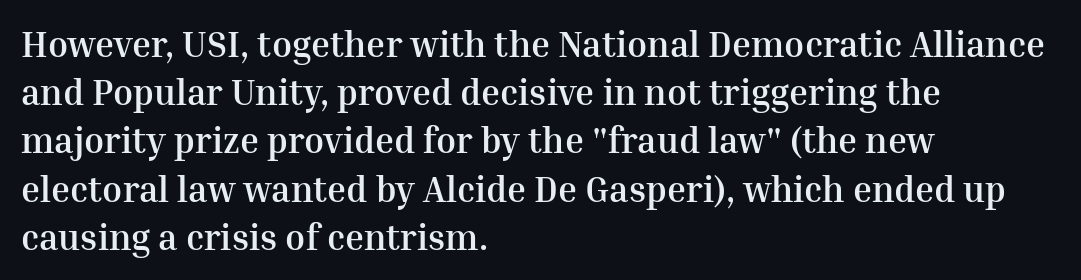
{"serif": "yes", "italic": "no", "bold": "yes", "weight": "semibold", "width": "normal", "stroke_contrast": "medium", "x_height": "medium", "monospaced": "no", "underline": "no", "align": "left", "line_spacing": "normal", "line_spacing_ratio": 1.34, "letter_spacing": "normal", "letter_spacing_em": 0.0, "glyph_px": 36}
